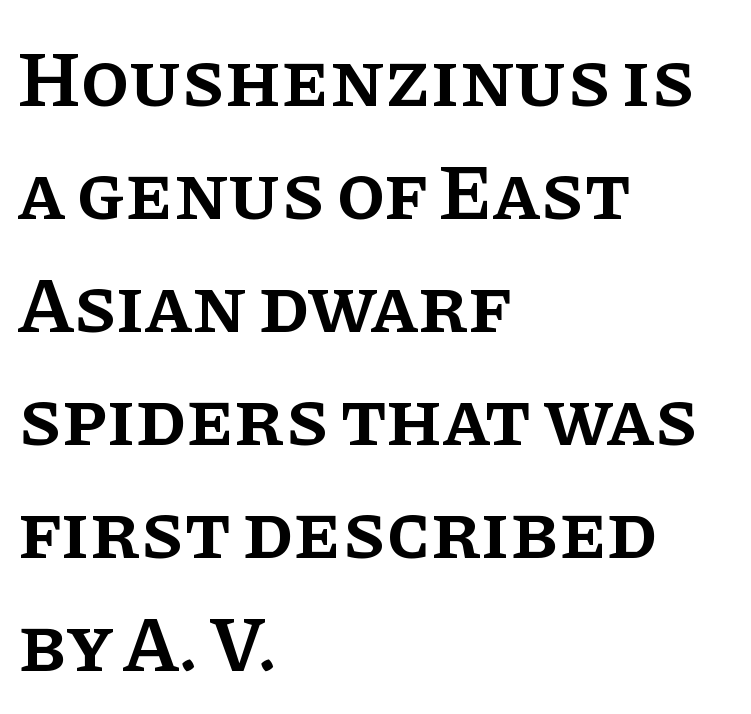
Look at the tracking — it's just the regular setting, nothing added. Semibold letterforms, between regular and bold. Visually the block forms a straight wall on the left and a jagged coastline on the right. This block has exactly the height ordinary leading produces. The letters advance in unequal steps, a hallmark of proportional type.
